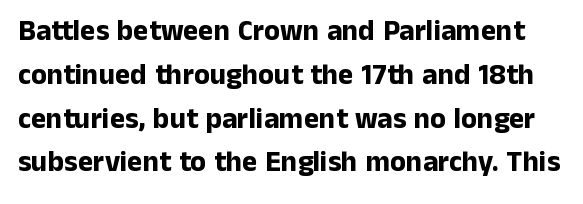
The image shows 29 px bold sans-serif type, upright; set normal line spacing (1.51x), normal letter spacing, not underlined; low stroke contrast and a medium x-height.
